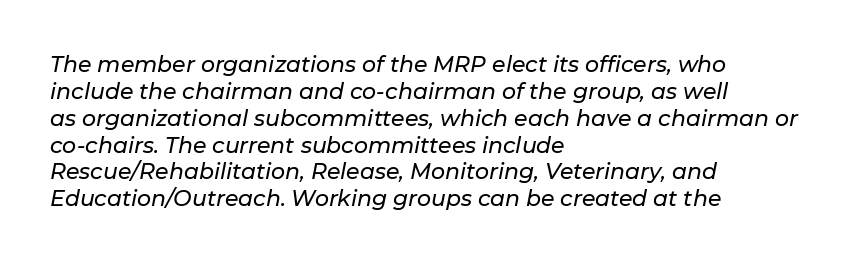
The image shows 22 px text type, italic (leaning right); set left-aligned, line spacing 1.22x, normal letter spacing, not underlined.
